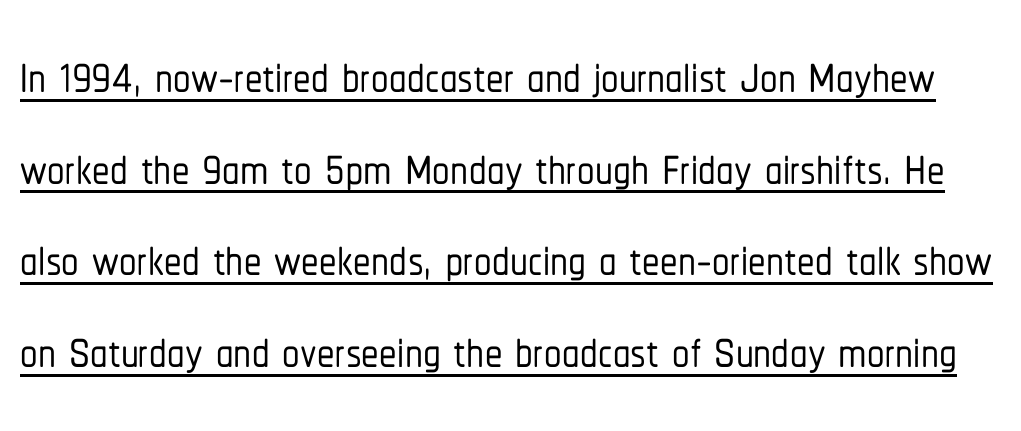
{"serif": "no", "italic": "no", "width": "condensed", "stroke_contrast": "low", "x_height": "medium", "monospaced": "no", "underline": "yes", "line_spacing": "normal", "line_spacing_ratio": 1.31, "letter_spacing": "normal", "letter_spacing_em": 0.0, "glyph_px": 70}
